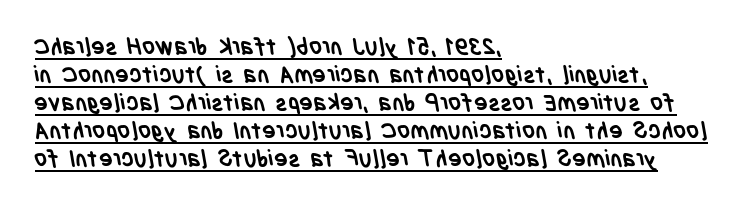
{"bold": "yes", "underline": "yes", "align": "left", "line_spacing_ratio": 1.22, "letter_spacing": "normal", "letter_spacing_em": 0.0, "glyph_px": 23}
